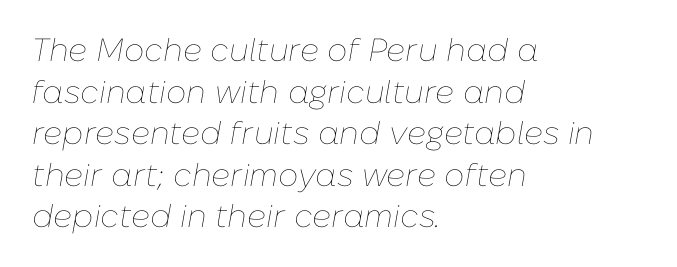
The setting favours the left margin, as ordinary paragraphs usually do. The line texture is even and compact thanks to regular tracking. These lines are rendered in a variable-pitch font. No extra ink here — the face is not bold. Each new line begins a customary step beneath the previous one. Tall strokes in this sample are angled rather than plumb.
